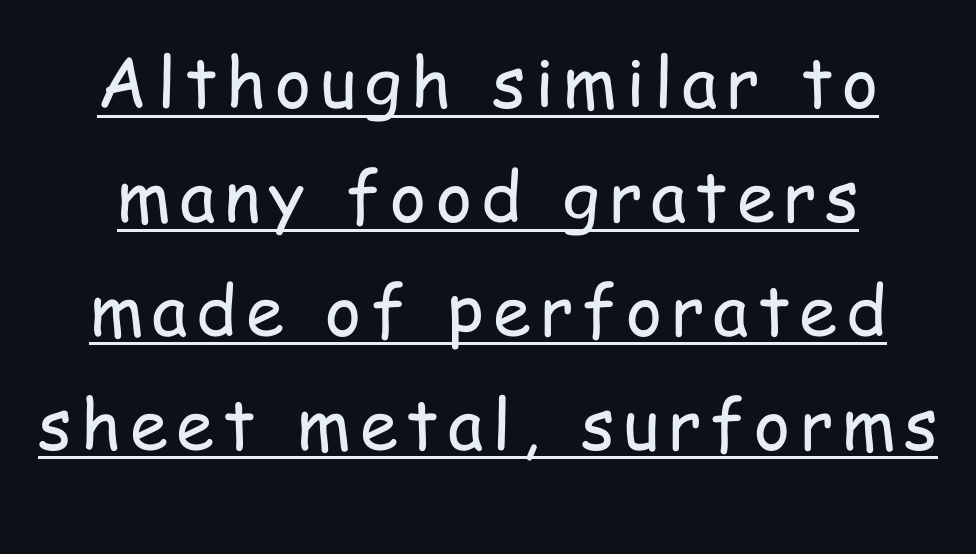
{"serif": "no", "italic": "no", "bold": "no", "weight": "regular", "width": "condensed", "stroke_contrast": "low", "x_height": "medium", "monospaced": "no", "underline": "yes", "line_spacing": "normal", "line_spacing_ratio": 1.65, "glyph_px": 69}
